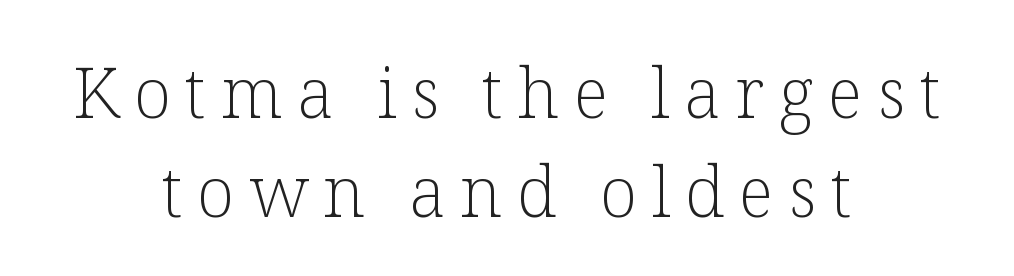
Q: Is the text bold? A: No.
Q: Is the text italic (slanted)? A: No, it is upright.
Q: Is the typeface a serif or a sans-serif typeface? A: Serif.
Q: Is the text underlined? A: No.
Q: How is the paragraph aligned? A: Centered.
Q: Is the spacing between letters normal or unusually wide? A: Unusually wide.
Q: Is the spacing between lines tight, normal or loose? A: Normal.
Q: Width (condensed, normal, or wide)? A: Normal.
Q: Stroke contrast? A: Low.
Q: x-height? A: Medium.
Q: Monospaced? A: No.
